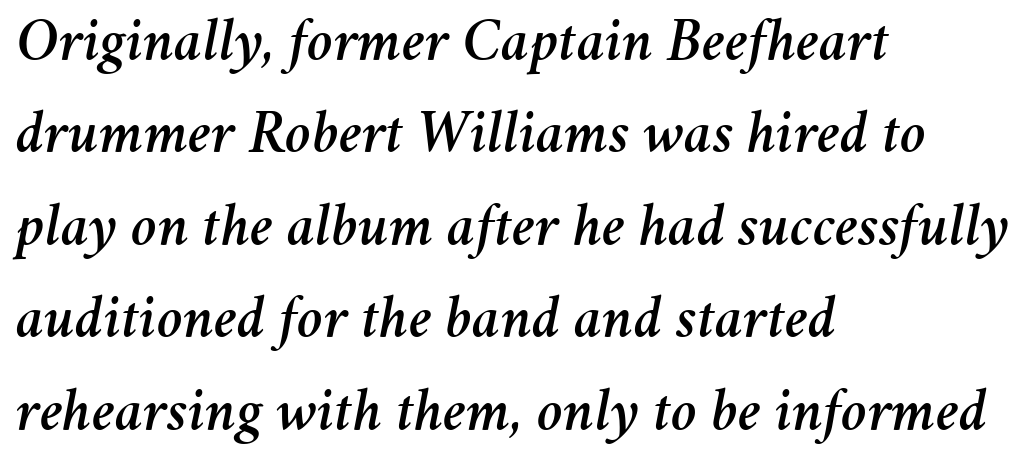
{"italic": "yes", "lean": "right", "slant_degrees": 11, "width": "normal", "stroke_contrast": "medium", "x_height": "medium", "monospaced": "no", "underline": "no", "align": "left", "line_spacing": "normal", "line_spacing_ratio": 1.49, "letter_spacing": "normal", "letter_spacing_em": 0.0, "glyph_px": 62}
